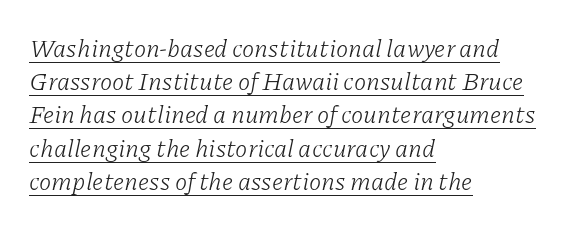
{"italic": "yes", "lean": "right", "slant_degrees": 11, "bold": "no", "underline": "yes", "align": "left", "line_spacing": "normal", "line_spacing_ratio": 1.33, "letter_spacing": "normal", "letter_spacing_em": 0.0, "glyph_px": 25}
